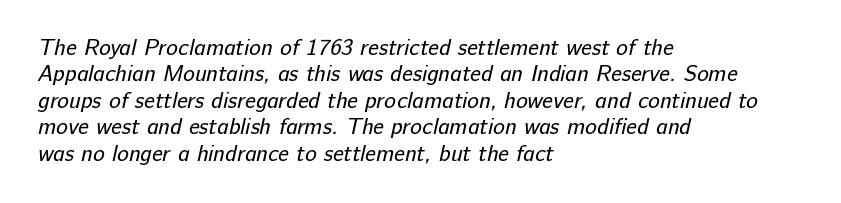
On a weight scale, this lands at 450 or below. Is the block centered? No — it sits flush against the left margin. The strip under each line holds only bare page. What stands out about the letter spacing? Nothing — it is the standard amount.
